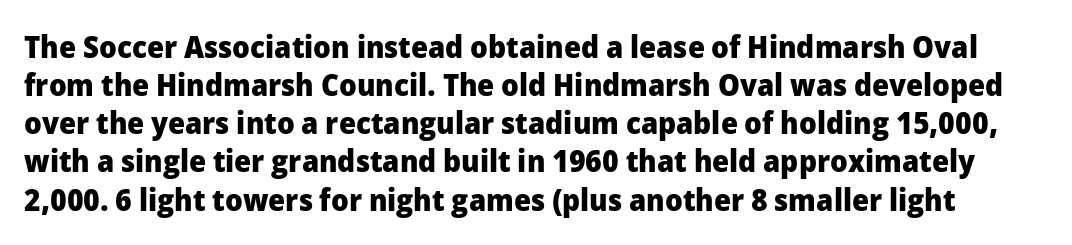
The passage shown has conventional tracking throughout. Just letters on the line, the space beneath them empty. Note the varied advance widths — an 'i' is clearly narrower than an 'm'. The letters stand upright; this is a roman face.
